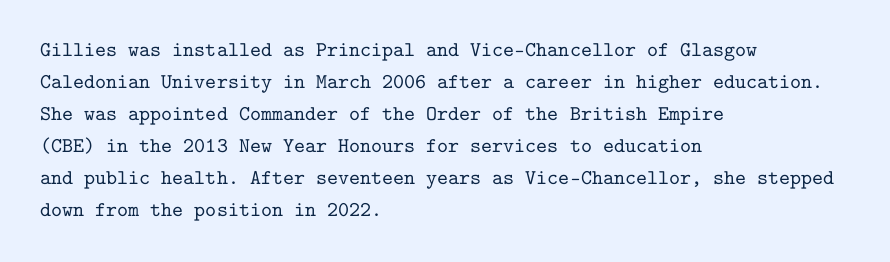
The image shows 21 px text type, upright; set left-aligned, normal line spacing (1.52x), normal letter spacing, not underlined.
